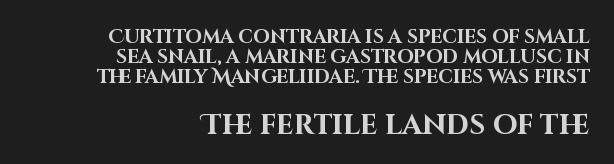
Q: Is the text bold? A: Yes.
Q: Is the text italic (slanted)? A: No, it is upright.
Q: Is the typeface a serif or a sans-serif typeface? A: Sans-serif.
Q: Is the text underlined? A: No.
Q: How is the paragraph aligned? A: Right-aligned.
Q: Is the spacing between letters normal or unusually wide? A: Normal.
Q: Is the spacing between lines tight, normal or loose? A: Tight.
Q: Which block of text is set in a larger size, the first (top) or the second (bottom)? A: The second (bottom) one.
Q: Width (condensed, normal, or wide)? A: Normal.
Q: Stroke contrast? A: High.
Q: x-height? A: Large.
Q: Monospaced? A: No.
